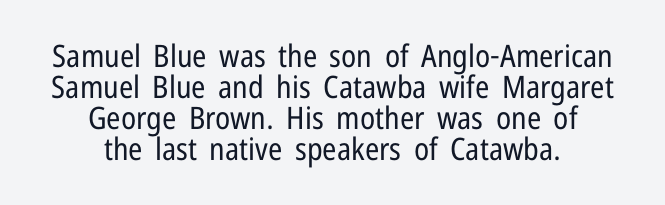
Q: Is the text bold? A: No.
Q: Is the text italic (slanted)? A: No, it is upright.
Q: Is the typeface a serif or a sans-serif typeface? A: Sans-serif.
Q: Is the text underlined? A: No.
Q: How is the paragraph aligned? A: Centered.
Q: Is the spacing between letters normal or unusually wide? A: Normal.
Q: Is the spacing between lines tight, normal or loose? A: Tight.
Q: Width (condensed, normal, or wide)? A: Condensed.
Q: Stroke contrast? A: Low.
Q: x-height? A: Medium.
Q: Monospaced? A: No.
